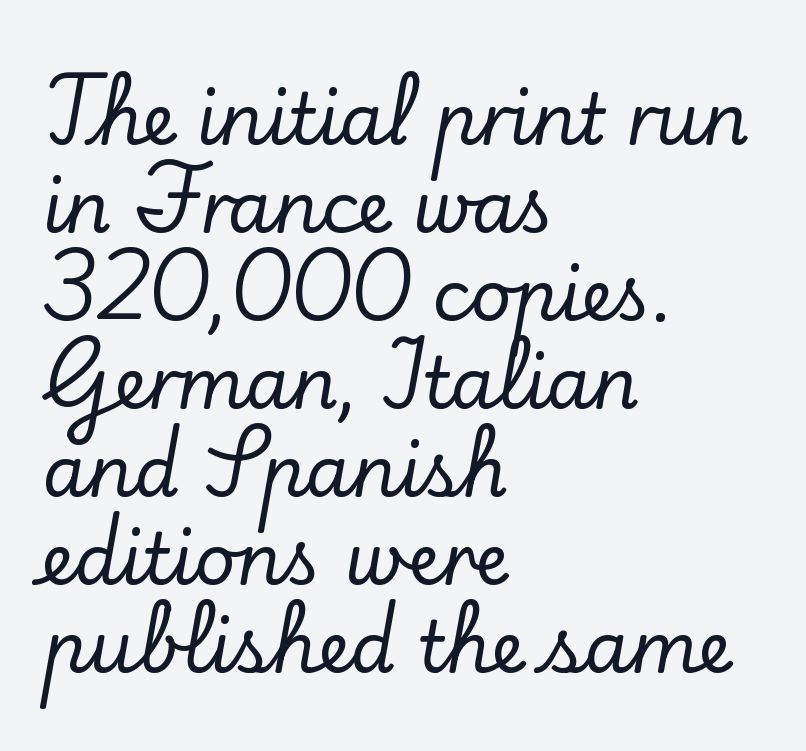
{"serif": "yes", "width": "normal", "stroke_contrast": "low", "x_height": "small", "monospaced": "no", "underline": "no", "align": "left", "line_spacing_ratio": 1.24, "letter_spacing": "normal", "letter_spacing_em": 0.0, "glyph_px": 71}
